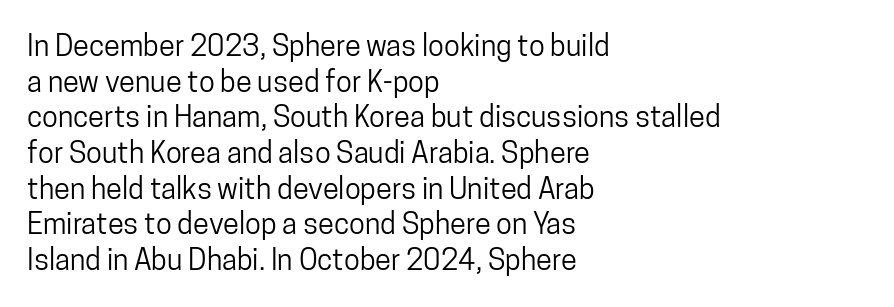
Q: Is the text italic (slanted)? A: No, it is upright.
Q: Is the typeface a serif or a sans-serif typeface? A: Sans-serif.
Q: Is the text underlined? A: No.
Q: How is the paragraph aligned? A: Left-aligned.
Q: Is the spacing between letters normal or unusually wide? A: Normal.
Q: Width (condensed, normal, or wide)? A: Condensed.
Q: Stroke contrast? A: Low.
Q: x-height? A: Medium.
Q: Monospaced? A: No.
